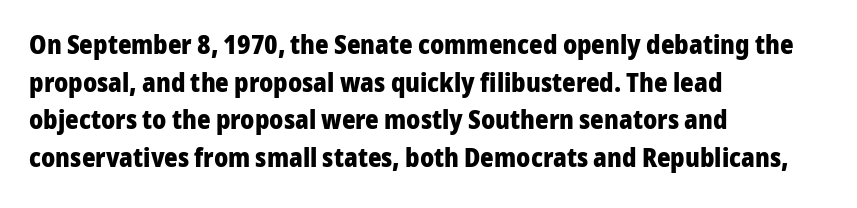
Q: Is the text bold? A: Yes.
Q: Is the text italic (slanted)? A: No, it is upright.
Q: Is the text underlined? A: No.
Q: How is the paragraph aligned? A: Left-aligned.
Q: Is the spacing between letters normal or unusually wide? A: Normal.
Q: Is the spacing between lines tight, normal or loose? A: Normal.
